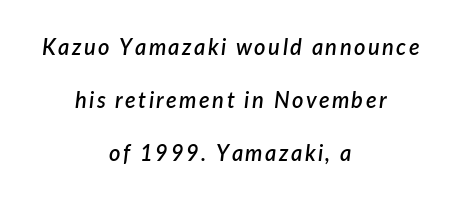
Q: Is the text bold? A: Semi-bold.
Q: Is the text italic (slanted)? A: Yes, it leans right by about 7 degrees.
Q: Is the text underlined? A: No.
Q: How is the paragraph aligned? A: Centered.
Q: Is the spacing between lines tight, normal or loose? A: Loose.
